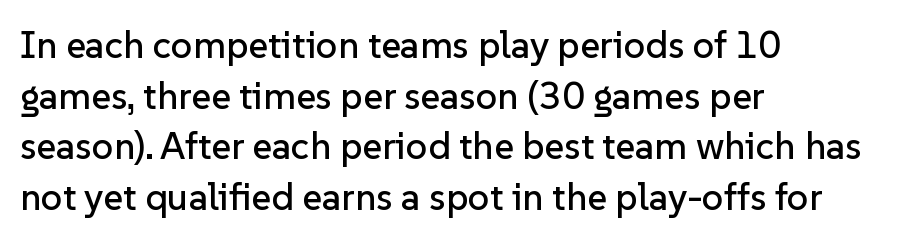
The face used here is proportionally spaced, like ordinary book or web type. Does the copy run flush right? No — it runs flush left. This sample keeps an unexceptional amount of space between lines. The rendering keeps characters at their native spacing. Does the type have serifs? No, each stem ends abruptly. Any mark beneath the type? The region is blank.
